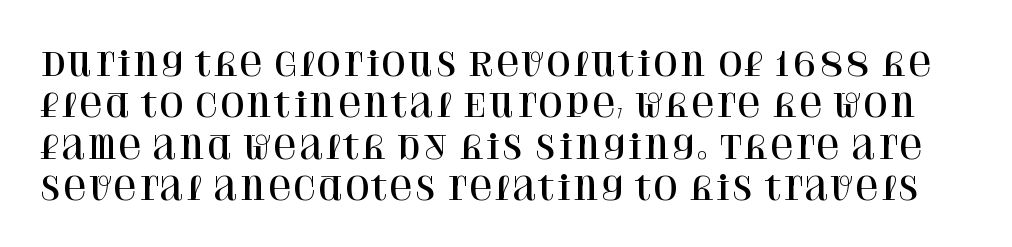
If you drew a line through each stem, it would be perfectly vertical. Words appear dense and cohesive because spacing is normal. Each new line begins a customary step beneath the previous one. This sample uses a serif face. Just letters on the line, the space beneath them empty.
